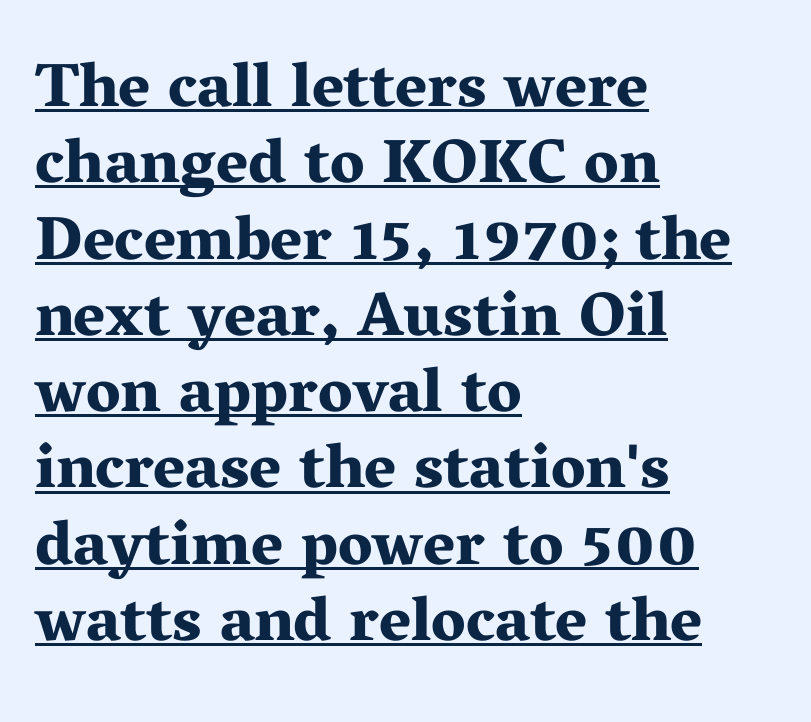
{"serif": "yes", "italic": "no", "bold": "yes", "weight": "bold", "width": "wide", "stroke_contrast": "medium", "x_height": "medium", "monospaced": "no", "underline": "yes", "align": "left", "line_spacing_ratio": 1.23, "letter_spacing": "normal", "letter_spacing_em": 0.0, "glyph_px": 62}
